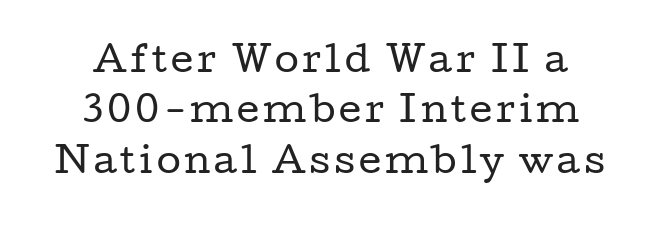
Q: Is the text bold? A: No.
Q: Is the text italic (slanted)? A: No, it is upright.
Q: Is the typeface a serif or a sans-serif typeface? A: Serif.
Q: Is the text underlined? A: No.
Q: Is the spacing between lines tight, normal or loose? A: Normal.
Q: Width (condensed, normal, or wide)? A: Wide.
Q: Stroke contrast? A: Low.
Q: x-height? A: Medium.
Q: Monospaced? A: No.
